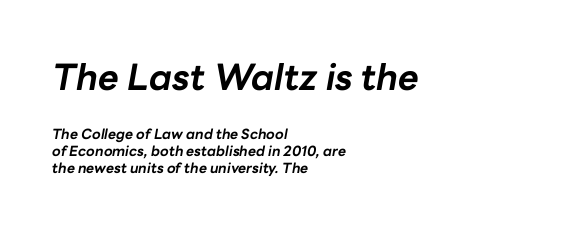
Do the characters align in a grid? No, the font is proportional. The setting favours the left margin, as ordinary paragraphs usually do. Has an underline been added? It has not. Pretty heavy lettering here — definitely bold.
